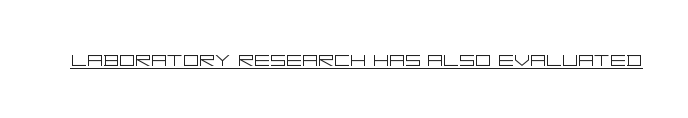
The letterforms sit at book weight or below. Posture: upright roman. Here the glyphs are tracked normally, forming tight word shapes. The words here are underlined.
